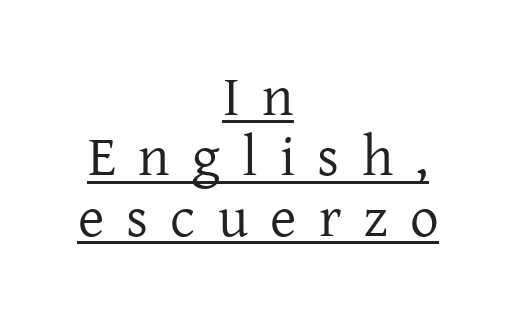
Q: Is the text bold? A: No.
Q: Is the text italic (slanted)? A: No, it is upright.
Q: Is the typeface a serif or a sans-serif typeface? A: Serif.
Q: Is the text underlined? A: Yes.
Q: How is the paragraph aligned? A: Centered.
Q: Is the spacing between letters normal or unusually wide? A: Unusually wide.
Q: Is the spacing between lines tight, normal or loose? A: Tight.
Q: Width (condensed, normal, or wide)? A: Normal.
Q: Stroke contrast? A: Low.
Q: x-height? A: Medium.
Q: Monospaced? A: No.
